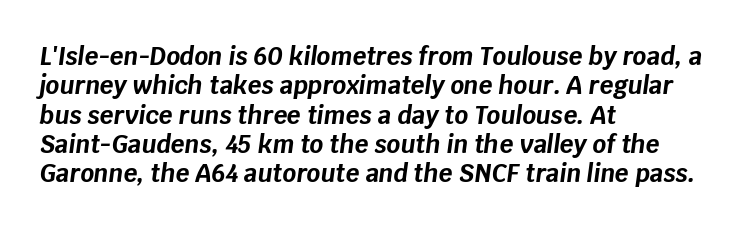
Line beginnings align vertically; line endings do not. Caption: bold face, heavy strokes. Yep, that's italic — everything's leaning. Tracking here is standard; glyphs follow each other at the usual distance.
